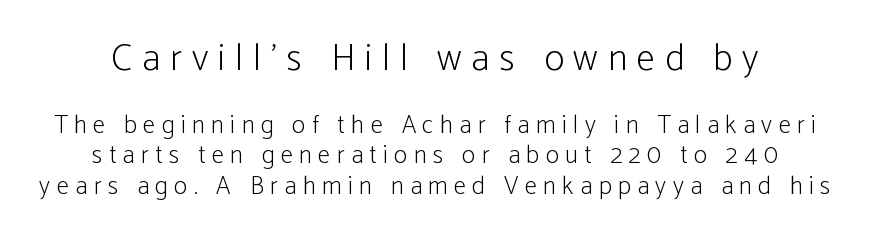
Q: Is the text bold? A: No.
Q: Is the text italic (slanted)? A: No, it is upright.
Q: Is the typeface a serif or a sans-serif typeface? A: Sans-serif.
Q: Is the text underlined? A: No.
Q: How is the paragraph aligned? A: Centered.
Q: Is the spacing between letters normal or unusually wide? A: Unusually wide.
Q: Which block of text is set in a larger size, the first (top) or the second (bottom)? A: The first (top) one.
Q: Width (condensed, normal, or wide)? A: Condensed.
Q: Stroke contrast? A: Low.
Q: x-height? A: Medium.
Q: Monospaced? A: No.
